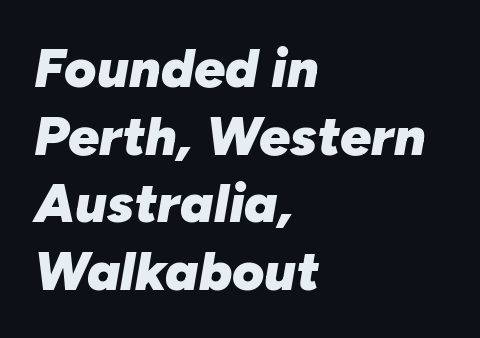
The image shows 55 px heavy type, italic (leaning right); set left-aligned, line spacing 1.23x, normal letter spacing, not underlined; low stroke contrast and a medium x-height.
